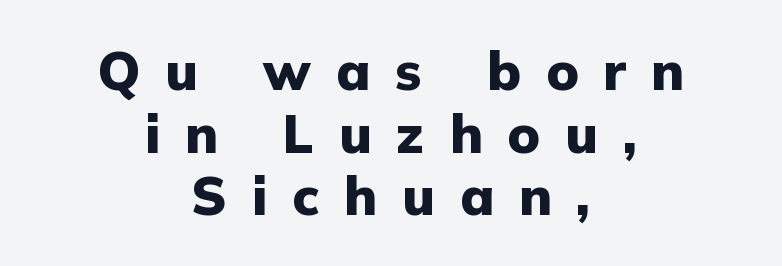
Q: Is the text bold? A: Yes.
Q: Is the text italic (slanted)? A: No, it is upright.
Q: Is the typeface a serif or a sans-serif typeface? A: Sans-serif.
Q: Is the text underlined? A: No.
Q: How is the paragraph aligned? A: Centered.
Q: Is the spacing between letters normal or unusually wide? A: Unusually wide.
Q: Width (condensed, normal, or wide)? A: Normal.
Q: Stroke contrast? A: Low.
Q: x-height? A: Medium.
Q: Monospaced? A: No.
